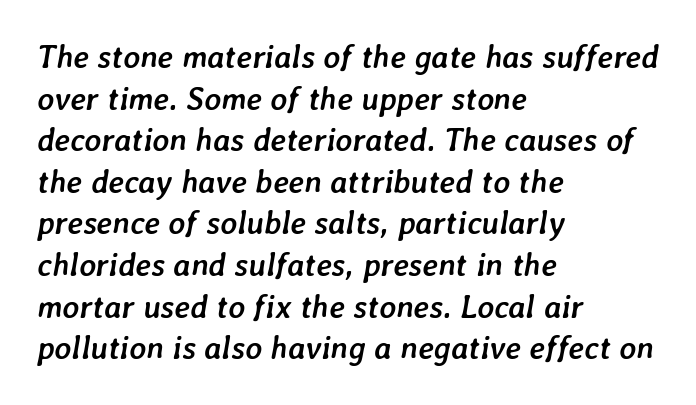
{"italic": "yes", "lean": "right", "slant_degrees": 7, "bold": "yes", "weight": "semibold", "width": "normal", "stroke_contrast": "low", "x_height": "medium", "monospaced": "no", "underline": "no", "align": "left", "line_spacing": "normal", "line_spacing_ratio": 1.3, "letter_spacing": "normal", "letter_spacing_em": 0.0, "glyph_px": 32}
